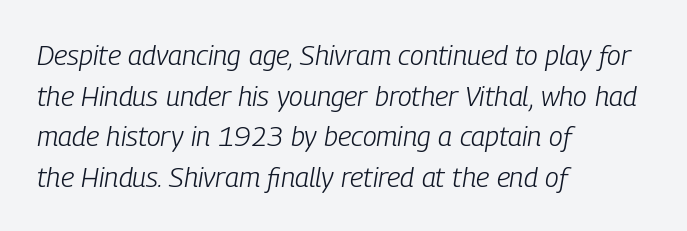
The image shows 28 px light, condensed type, italic (leaning right); set left-aligned, normal line spacing (1.45x), normal letter spacing, not underlined; low stroke contrast and a medium x-height.
